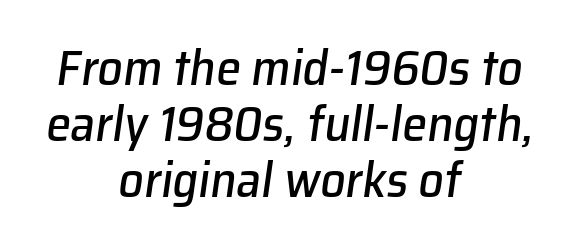
Q: Is the text italic (slanted)? A: Yes, it leans right by about 8 degrees.
Q: Is the text underlined? A: No.
Q: How is the paragraph aligned? A: Centered.
Q: Is the spacing between letters normal or unusually wide? A: Normal.
Q: Is the spacing between lines tight, normal or loose? A: Tight.
Q: Width (condensed, normal, or wide)? A: Normal.
Q: Stroke contrast? A: Low.
Q: x-height? A: Medium.
Q: Monospaced? A: No.
